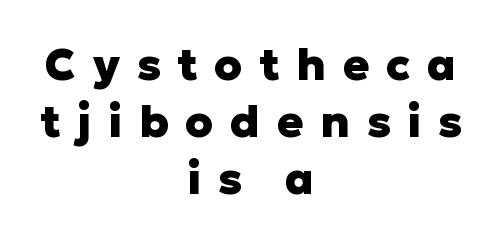
The image shows 44 px heavy sans-serif type, upright; set centered, normal line spacing (1.3x), unusually wide letter spacing (+0.38 em), not underlined; low stroke contrast and a medium x-height.
